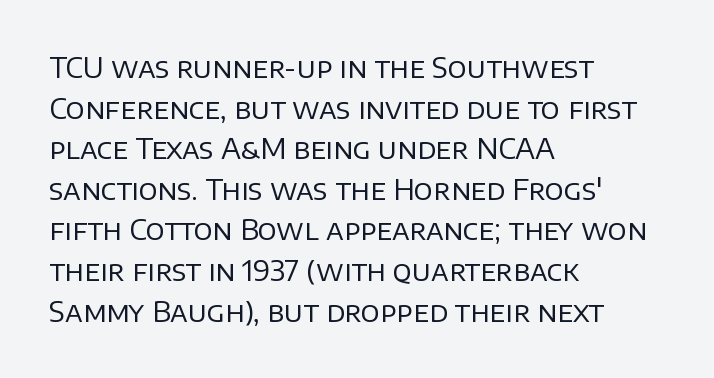
Is the letter spacing exaggerated? No — it looks like the ordinary default. No feet cap the strokes, marking this as sans-serif type. Here the designer chose a conventional face with non-uniform glyph widths. Heaviness? Minimal to ordinary, like unemphasized prose.
